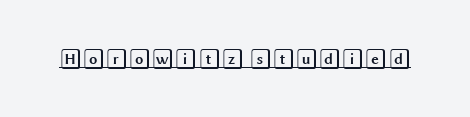
{"italic": "no", "underline": "yes", "letter_spacing": "normal", "letter_spacing_em": 0.0, "glyph_px": 21}
